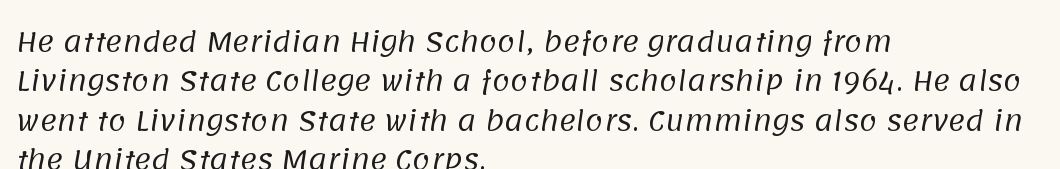
The image shows 26 px text type; set left-aligned, normal line spacing (1.51x), normal letter spacing, not underlined.
